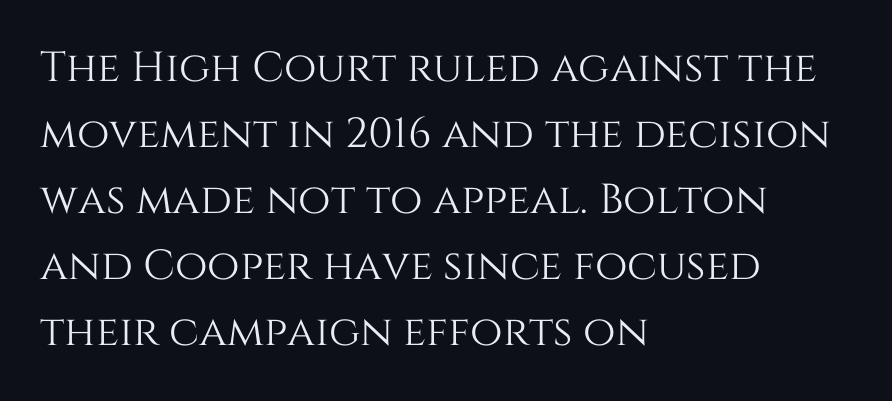
Q: Is the text italic (slanted)? A: No, it is upright.
Q: Is the text underlined? A: No.
Q: How is the paragraph aligned? A: Left-aligned.
Q: Is the spacing between letters normal or unusually wide? A: Normal.
Q: Is the spacing between lines tight, normal or loose? A: Normal.
Q: Width (condensed, normal, or wide)? A: Normal.
Q: Stroke contrast? A: Medium.
Q: x-height? A: Large.
Q: Monospaced? A: No.
